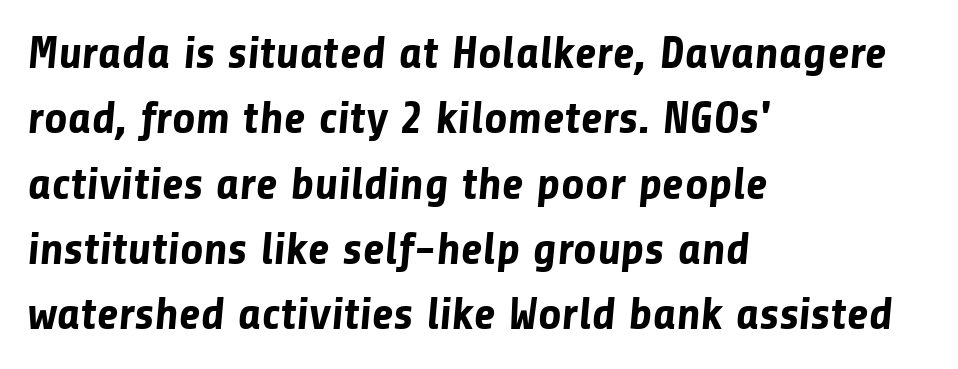
{"serif": "no", "bold": "yes", "weight": "bold", "width": "normal", "stroke_contrast": "low", "x_height": "medium", "monospaced": "no", "underline": "no", "align": "left", "line_spacing": "normal", "line_spacing_ratio": 1.42, "letter_spacing": "normal", "letter_spacing_em": 0.0, "glyph_px": 46}
